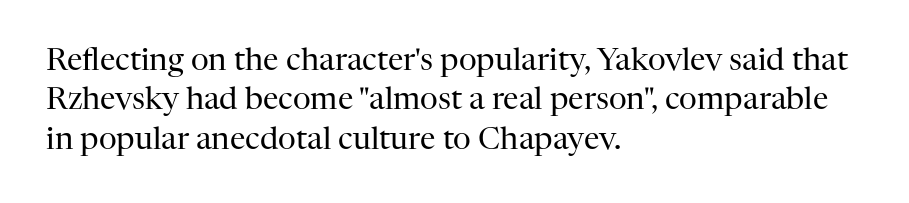
The image shows 31 px regular-weight serif type, upright; set left-aligned, normal line spacing (1.27x), normal letter spacing, not underlined; high stroke contrast and a medium x-height.
